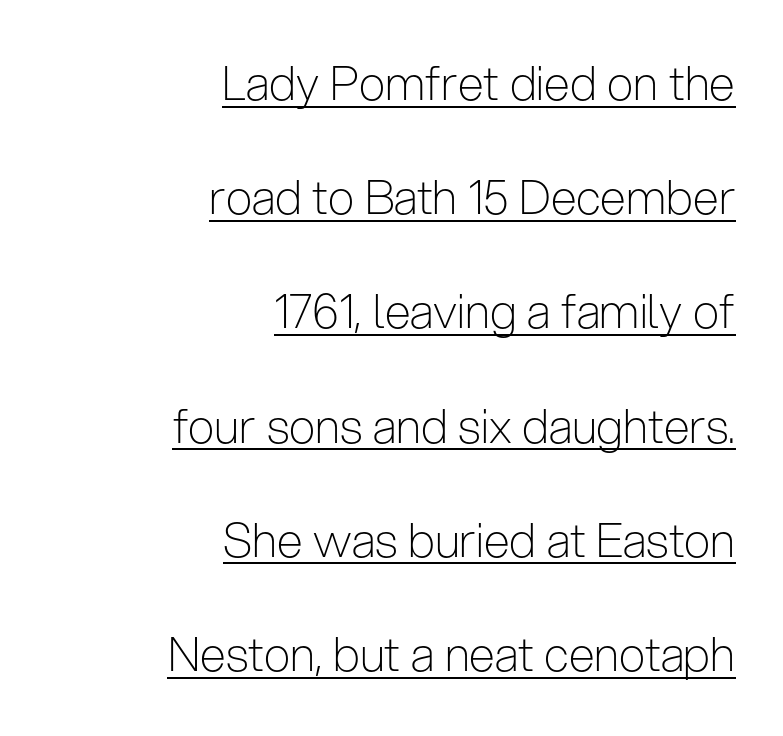
Ordinary non-slanted type is in use. Typeset ragged left — the right edge is the straight one. Spacing verdict: proportional, widths tailored to each character. Reading down the column, the eye jumps a long way to each next line.
